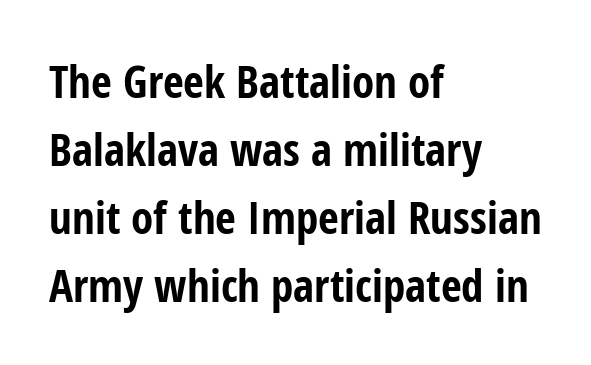
I'd describe the lettering as bold — thick and assertive. These lines are set flush left with a ragged right edge. Regarding serifs, this sample does without them. Posture: vertical. Beneath every word, the page is bare.
